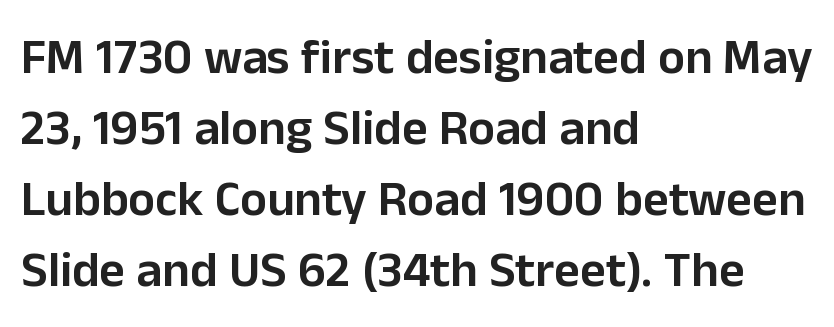
{"serif": "no", "italic": "no", "bold": "semi", "weight": "semibold", "width": "normal", "stroke_contrast": "low", "x_height": "medium", "monospaced": "no", "underline": "no", "align": "left", "line_spacing": "normal", "line_spacing_ratio": 1.42, "letter_spacing": "normal", "letter_spacing_em": 0.0, "glyph_px": 50}
